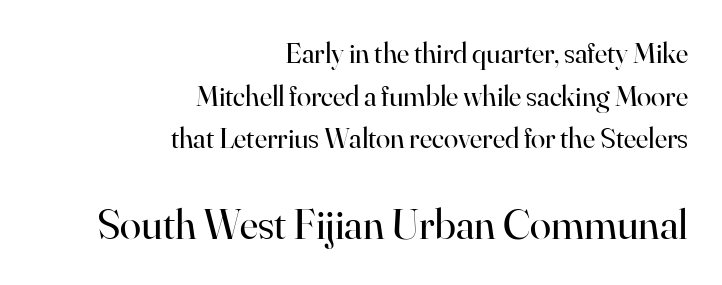
The image shows 43 px regular-weight serif type, upright; set right-aligned, normal line spacing (1.47x), normal letter spacing, not underlined; the second (bottom) block is 1.48x larger; high stroke contrast and a small x-height.
